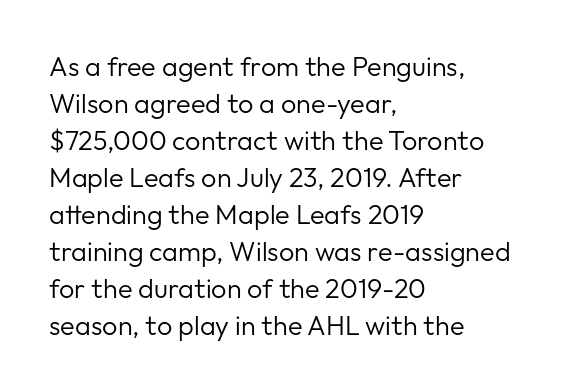
{"italic": "no", "bold": "no", "underline": "no", "align": "left", "line_spacing": "normal", "line_spacing_ratio": 1.37, "letter_spacing": "normal", "letter_spacing_em": 0.0, "glyph_px": 27}
